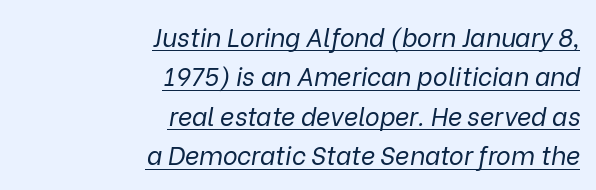
No extra ink here — the face is not bold. The typesetter has applied underlining to the passage shown. The lines sit at an ordinary, default distance from one another. The line texture is even and compact thanks to regular tracking. Tall strokes in this sample are angled rather than plumb. The rendering anchors every line to the right-hand side.
